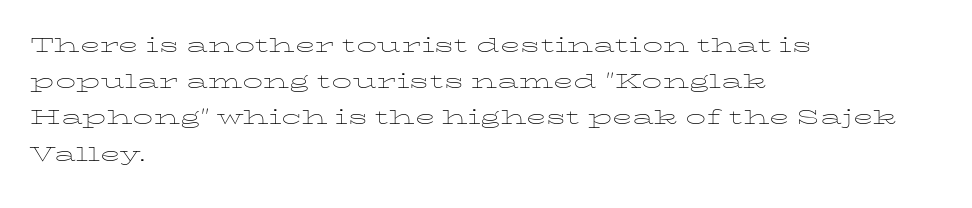
The strokes carry an ordinary text weight at most. Teacher's note: observe the even left margin — that is flush-left alignment. The lines sit at an ordinary, default distance from one another. Does extra space separate the letters? No, they use regular spacing. Posture: vertical. The specimen omits any rule beneath the text block's lines.
